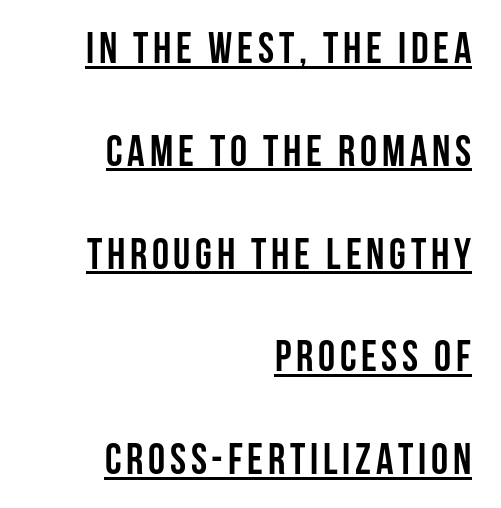
Q: Is the text bold? A: Yes.
Q: Is the text italic (slanted)? A: No, it is upright.
Q: Is the typeface a serif or a sans-serif typeface? A: Sans-serif.
Q: Is the text underlined? A: Yes.
Q: How is the paragraph aligned? A: Right-aligned.
Q: Is the spacing between lines tight, normal or loose? A: Loose.
Q: Width (condensed, normal, or wide)? A: Condensed.
Q: Stroke contrast? A: Low.
Q: x-height? A: Large.
Q: Monospaced? A: No.
